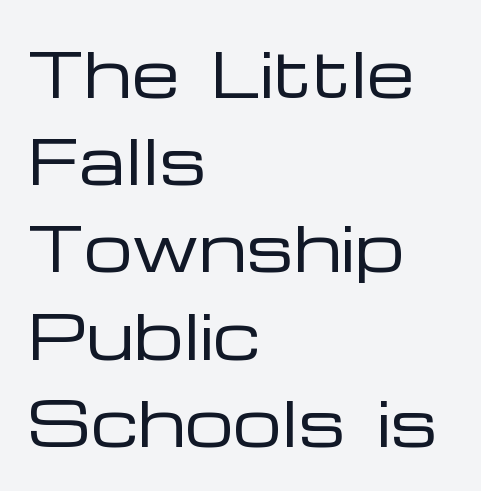
Italic: no, the glyphs are upright roman. Is the type heavy? It reads as light-to-regular instead. Check the space under the baseline: it is left empty. Interline gaps are of average width in this sample.
